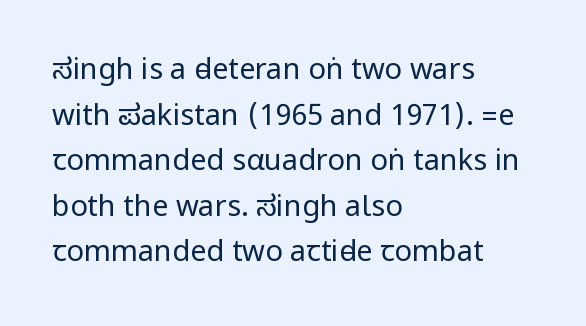
The font sits on the lighter half of the weight spectrum, regular included. The typography opts for an upright posture over an oblique one. The vertical gap from one line to the next is medium. The type is set solid horizontally, with unmodified tracking. Beneath every word, the page is bare.
